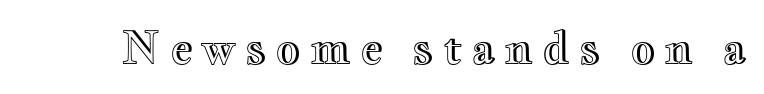
The image shows 44 px wide type, upright; set unusually wide letter spacing (+0.2 em), not underlined; a small x-height.
